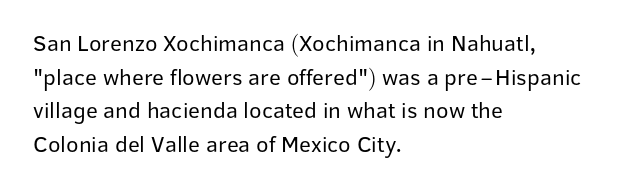
Q: Is the text bold? A: No.
Q: Is the text italic (slanted)? A: No, it is upright.
Q: Is the text underlined? A: No.
Q: How is the paragraph aligned? A: Left-aligned.
Q: Is the spacing between letters normal or unusually wide? A: Normal.
Q: Is the spacing between lines tight, normal or loose? A: Normal.
